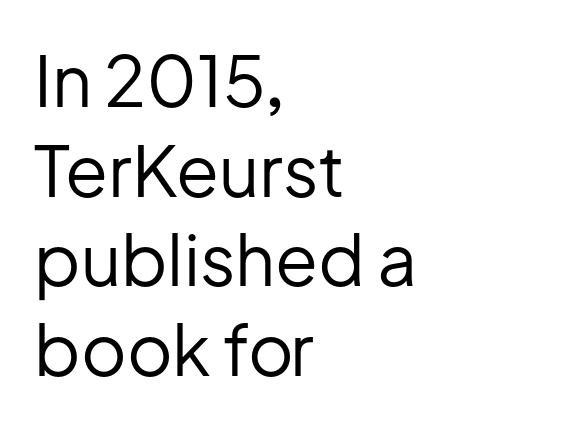
{"serif": "no", "italic": "no", "bold": "no", "weight": "regular", "width": "normal", "stroke_contrast": "low", "x_height": "medium", "monospaced": "no", "underline": "no", "align": "left", "line_spacing": "normal", "line_spacing_ratio": 1.28, "letter_spacing": "normal", "letter_spacing_em": 0.0, "glyph_px": 70}
